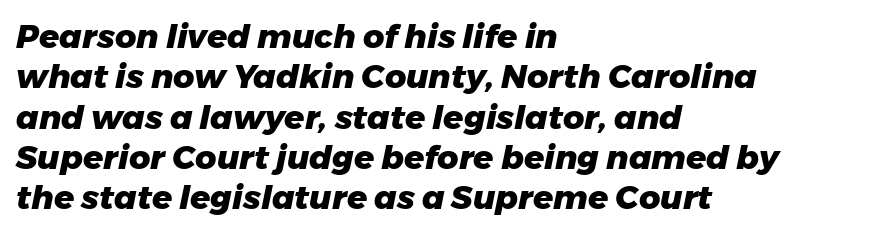
{"italic": "yes", "lean": "right", "slant_degrees": 11, "bold": "yes", "weight": "heavy", "width": "normal", "stroke_contrast": "low", "x_height": "medium", "monospaced": "no", "underline": "no", "align": "left", "line_spacing_ratio": 1.22, "letter_spacing": "normal", "letter_spacing_em": 0.0, "glyph_px": 33}
